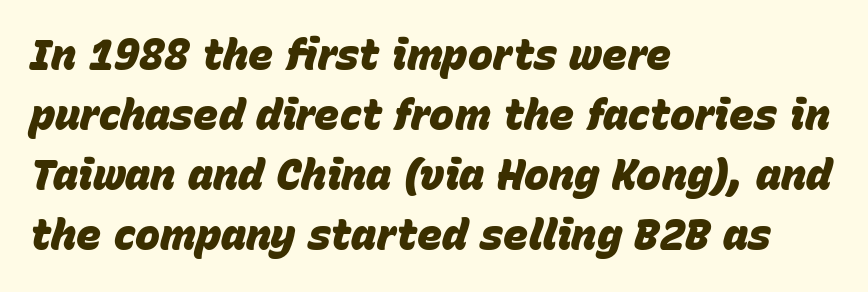
The image shows 42 px heavy type, italic (leaning right); set left-aligned, normal line spacing (1.43x), normal letter spacing, not underlined; low stroke contrast and a large x-height.
